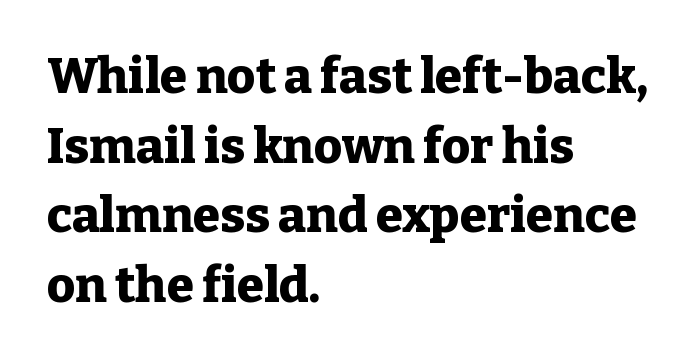
{"serif": "yes", "italic": "no", "bold": "yes", "weight": "heavy", "width": "normal", "stroke_contrast": "low", "x_height": "medium", "monospaced": "no", "underline": "no", "align": "left", "line_spacing": "normal", "line_spacing_ratio": 1.42, "letter_spacing": "normal", "letter_spacing_em": 0.0, "glyph_px": 49}
